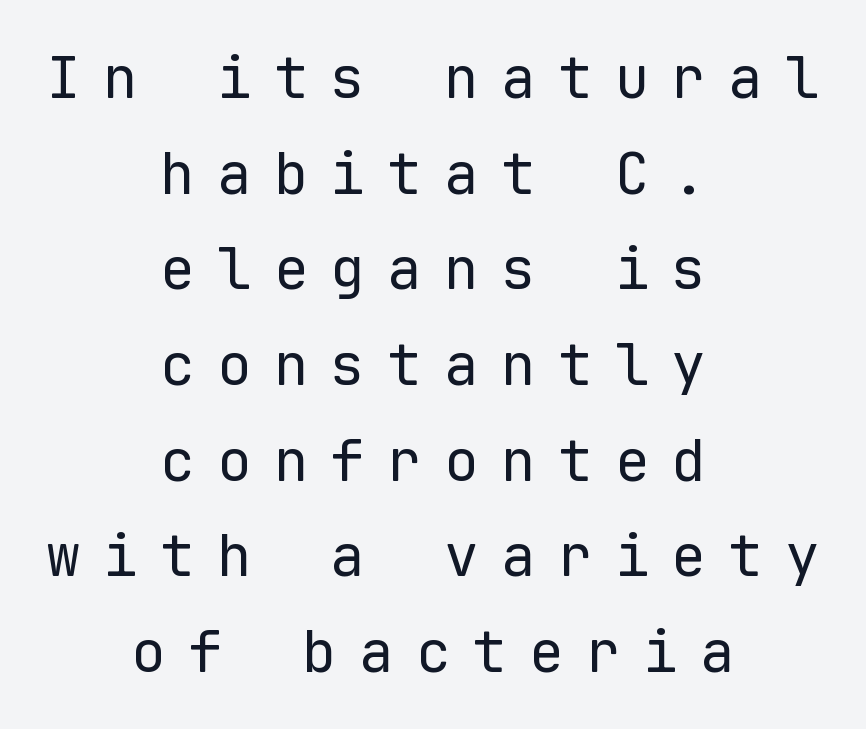
Q: Is the text bold? A: No.
Q: Is the text italic (slanted)? A: No, it is upright.
Q: Is the typeface a serif or a sans-serif typeface? A: Sans-serif.
Q: Is the text underlined? A: No.
Q: How is the paragraph aligned? A: Centered.
Q: Is the spacing between letters normal or unusually wide? A: Unusually wide.
Q: Is the spacing between lines tight, normal or loose? A: Normal.
Q: Width (condensed, normal, or wide)? A: Normal.
Q: Stroke contrast? A: Low.
Q: x-height? A: Medium.
Q: Monospaced? A: Yes.
